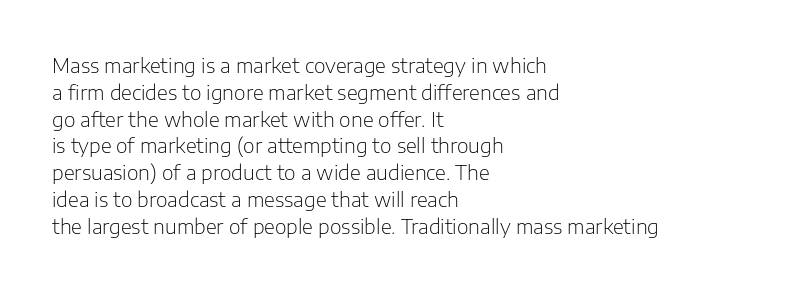
Q: Is the text bold? A: No.
Q: Is the text italic (slanted)? A: No, it is upright.
Q: Is the text underlined? A: No.
Q: How is the paragraph aligned? A: Left-aligned.
Q: Is the spacing between letters normal or unusually wide? A: Normal.
Q: Is the spacing between lines tight, normal or loose? A: Normal.
